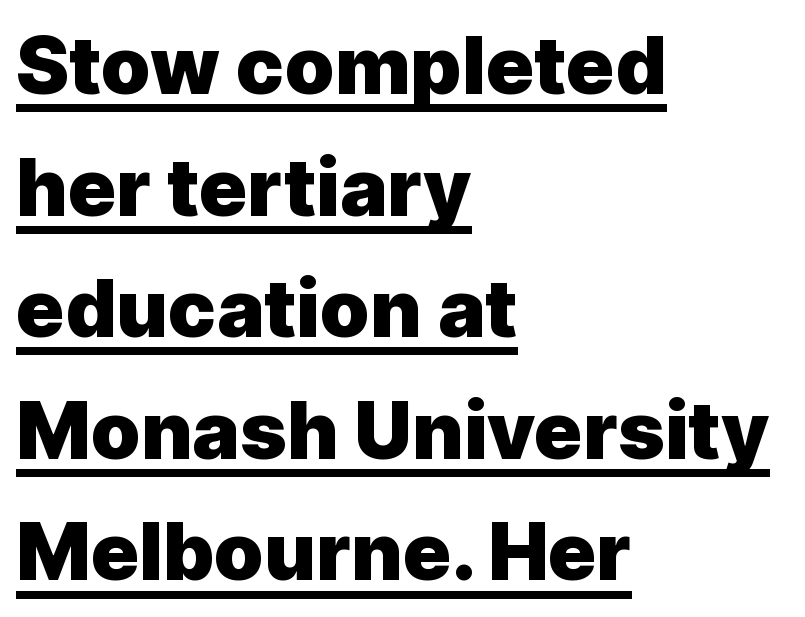
Q: Is the text bold? A: Yes.
Q: Is the text italic (slanted)? A: No, it is upright.
Q: Is the typeface a serif or a sans-serif typeface? A: Sans-serif.
Q: Is the text underlined? A: Yes.
Q: How is the paragraph aligned? A: Left-aligned.
Q: Is the spacing between letters normal or unusually wide? A: Normal.
Q: Is the spacing between lines tight, normal or loose? A: Normal.
Q: Width (condensed, normal, or wide)? A: Normal.
Q: x-height? A: Medium.
Q: Monospaced? A: No.
